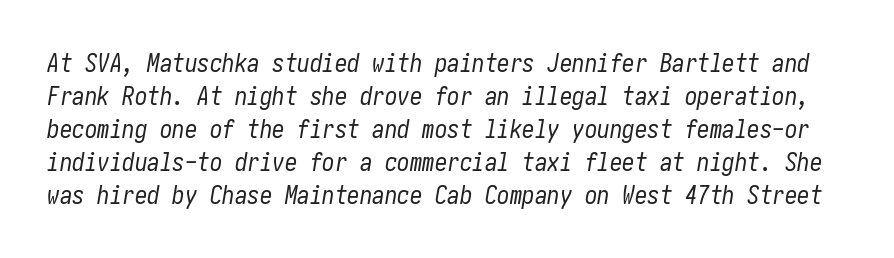
Q: Is the text bold? A: No.
Q: Is the text italic (slanted)? A: Yes, it leans right by about 10 degrees.
Q: Is the text underlined? A: No.
Q: Is the spacing between letters normal or unusually wide? A: Normal.
Q: Is the spacing between lines tight, normal or loose? A: Normal.
